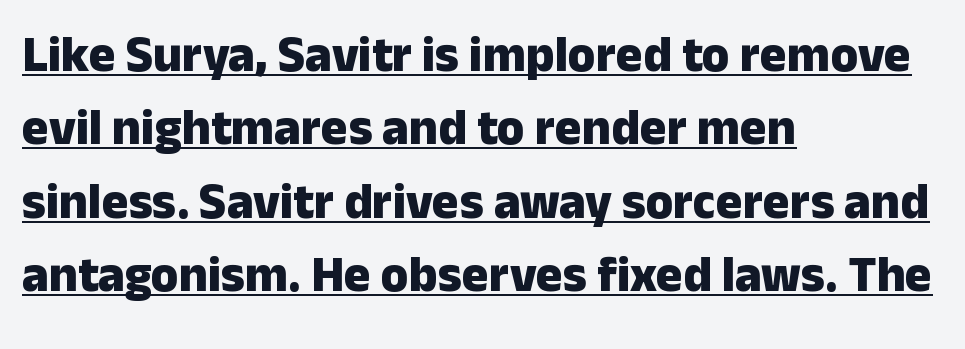
You'd pick this weight for a headline — it's a proper bold. Layout note: lines flush left. This is the regular roman posture of the typeface. What kind of face is this? One without serifs — a sans. The string is rendered with underlining switched on.
